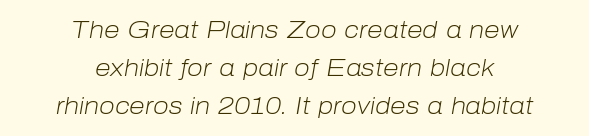
{"italic": "yes", "lean": "right", "slant_degrees": 10, "bold": "no", "underline": "no", "align": "center", "line_spacing": "normal", "line_spacing_ratio": 1.65, "letter_spacing": "normal", "letter_spacing_em": 0.0, "glyph_px": 23}
